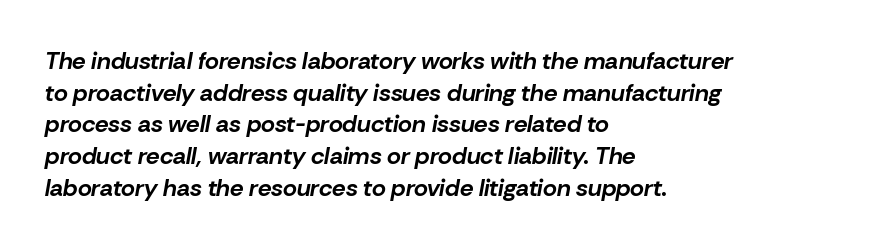
{"italic": "yes", "lean": "right", "slant_degrees": 10, "bold": "yes", "underline": "no", "align": "left", "line_spacing": "normal", "line_spacing_ratio": 1.32, "letter_spacing": "normal", "letter_spacing_em": 0.0, "glyph_px": 24}
